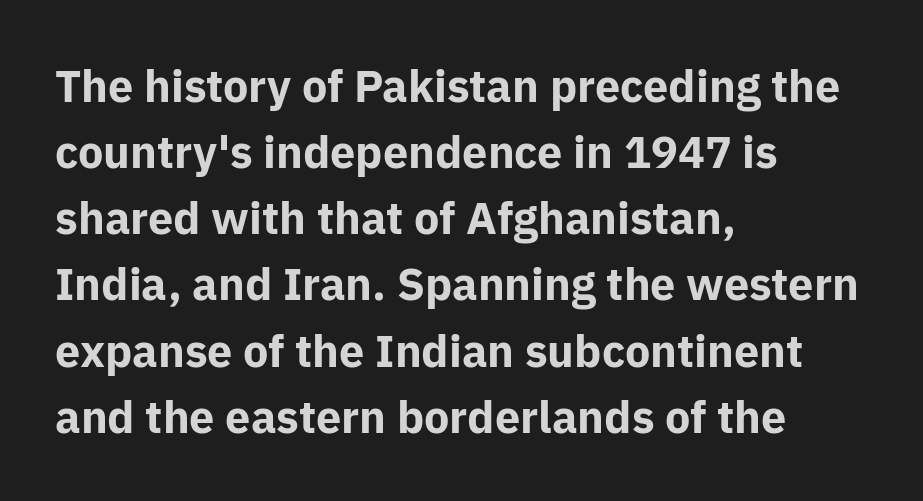
The image shows 45 px bold sans-serif type, upright; set left-aligned, normal line spacing (1.47x), normal letter spacing, not underlined; low stroke contrast and a medium x-height.
